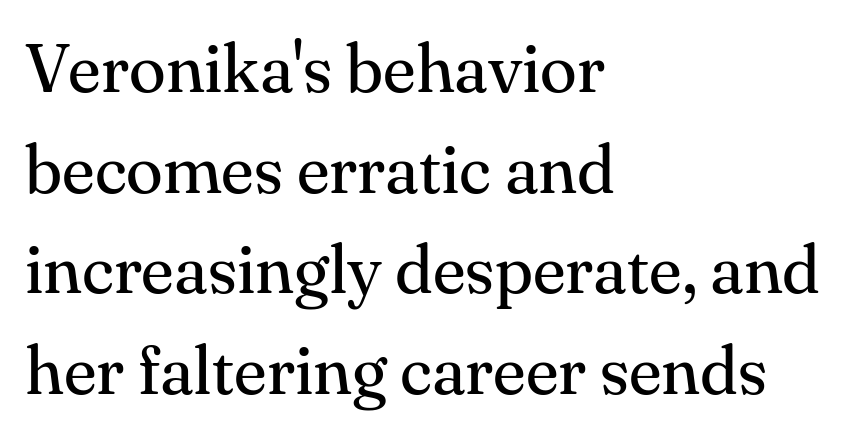
Unbolded letterforms with no extra heft. Upright lettering throughout. The text was rendered using a seriffed face with decorative stroke endings. The lines are quadded left.
